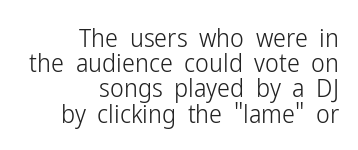
Q: Is the text bold? A: No.
Q: Is the text italic (slanted)? A: No, it is upright.
Q: Is the text underlined? A: No.
Q: How is the paragraph aligned? A: Right-aligned.
Q: Is the spacing between letters normal or unusually wide? A: Normal.
Q: Is the spacing between lines tight, normal or loose? A: Tight.
